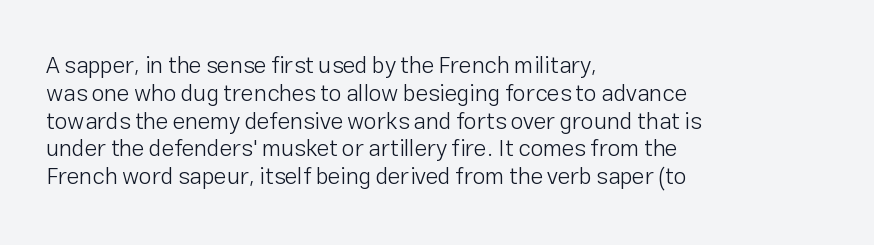
Italic: no, the glyphs are upright roman. Typeset ragged right — the left edge is the straight one. The gaps between neighbouring characters are ordinary and unremarkable. No letter is thick-stroked: the sample isn't bold. Lines of text with bare space underneath.
